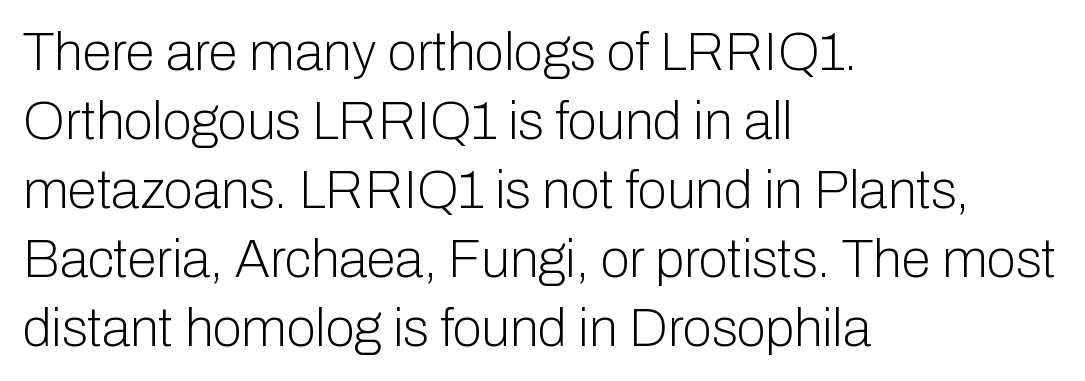
The typesetting does not lean heavy: it is not bold. Tall strokes in this sample are plumb rather than angled. Vertically, the passage feels balanced, rows spaced as you'd expect. The designer went with a sans here, leaving each stem footless. Nothing unusual about the tracking: characters are spaced as the font intends. The letters advance in unequal steps, a hallmark of proportional type.
